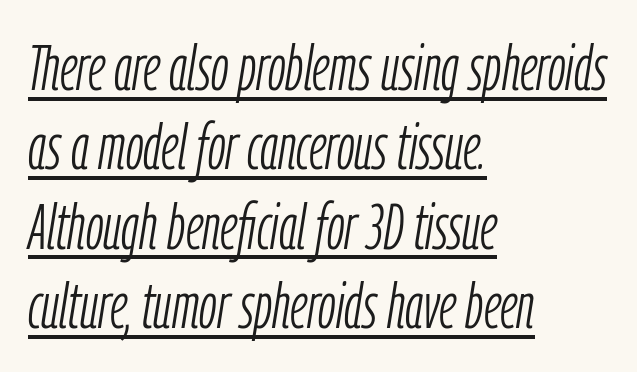
The image shows 64 px light, condensed type, italic (leaning right); set left-aligned, line spacing 1.24x, normal letter spacing, underlined; low stroke contrast and a medium x-height.
